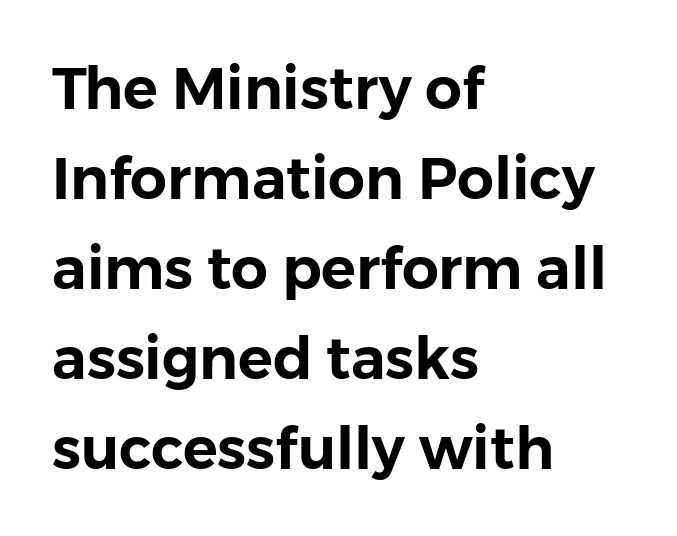
Q: Is the text italic (slanted)? A: No, it is upright.
Q: Is the typeface a serif or a sans-serif typeface? A: Sans-serif.
Q: Is the text underlined? A: No.
Q: How is the paragraph aligned? A: Left-aligned.
Q: Is the spacing between letters normal or unusually wide? A: Normal.
Q: Is the spacing between lines tight, normal or loose? A: Normal.
Q: Width (condensed, normal, or wide)? A: Normal.
Q: Stroke contrast? A: Low.
Q: x-height? A: Medium.
Q: Monospaced? A: No.
